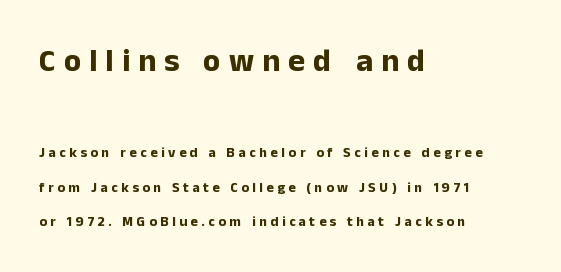
Has an underline been added? It has not. Varying glyph widths throughout — classic text-font behaviour. Plenty of ink on the page — the face is bold. Every character sits straight up, as roman type does.
